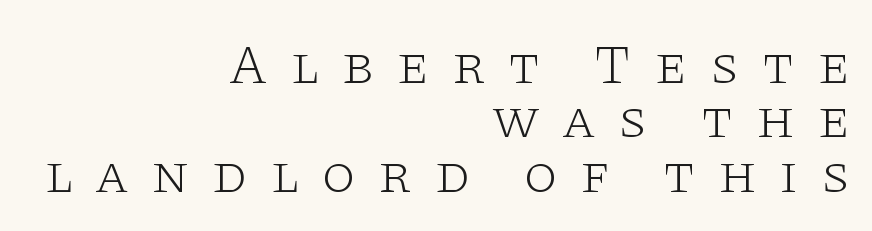
{"serif": "yes", "italic": "no", "bold": "no", "weight": "light", "width": "wide", "stroke_contrast": "low", "x_height": "large", "monospaced": "no", "underline": "no", "align": "right", "line_spacing": "tight", "line_spacing_ratio": 0.99, "letter_spacing": "wide", "letter_spacing_em": 0.4, "glyph_px": 55}
